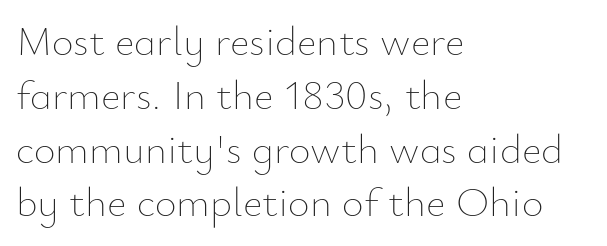
Descenders are the only things crossing below the line. The rendering keeps characters at their native spacing. Horizontally, the lines are justified to the leading edge only. This sample keeps an unexceptional amount of space between lines. Varying glyph widths throughout — classic text-font behaviour. Unbolded letterforms with no extra heft.
